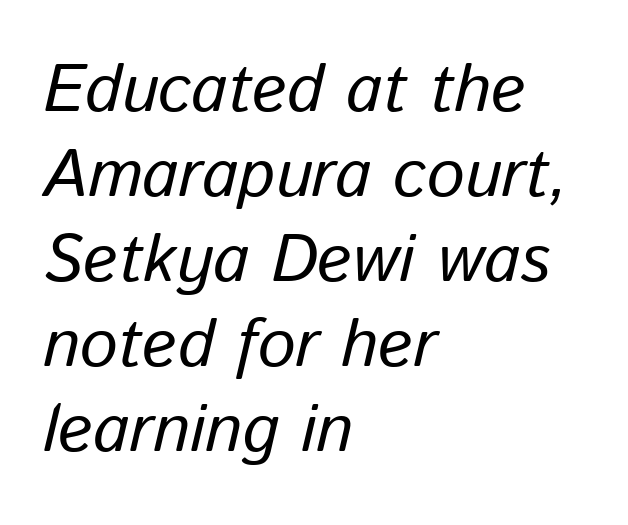
Type without underlining. Does the copy run flush right? No — it runs flush left. This sample has the flowing, uneven cadence of proportional lettering. Nothing unusual about the tracking: characters are spaced as the font intends.
